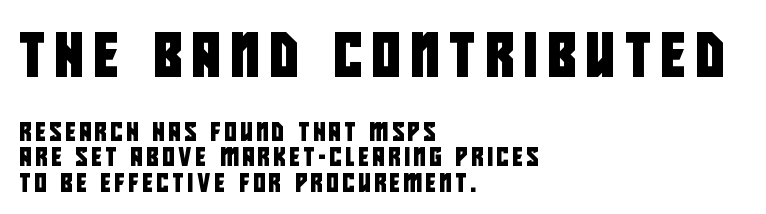
Any mark beneath the type? The region is blank. Spacing between characters has been opened up far beyond the box default. Leading matches the norm, producing a regular column. Caption: upper text group enlarged, lower text group reduced.
